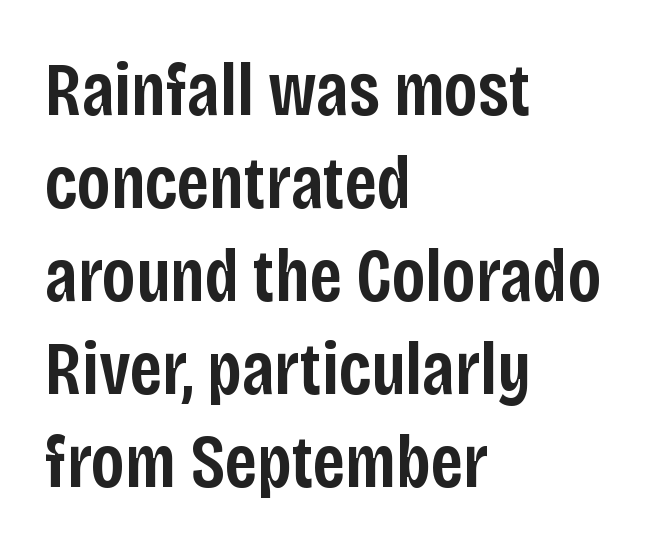
Q: Is the text bold? A: Semi-bold.
Q: Is the text italic (slanted)? A: No, it is upright.
Q: Is the typeface a serif or a sans-serif typeface? A: Sans-serif.
Q: Is the text underlined? A: No.
Q: How is the paragraph aligned? A: Left-aligned.
Q: Is the spacing between letters normal or unusually wide? A: Normal.
Q: Width (condensed, normal, or wide)? A: Condensed.
Q: Stroke contrast? A: Low.
Q: x-height? A: Large.
Q: Monospaced? A: No.
